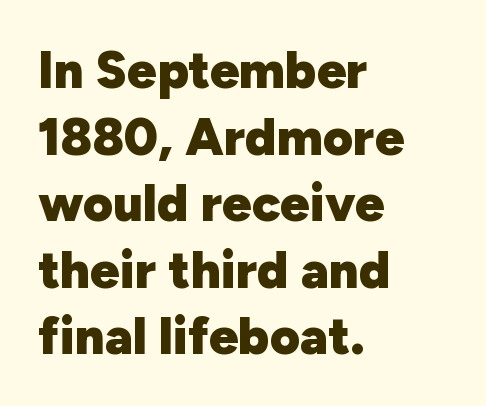
Q: Is the text bold? A: Yes.
Q: Is the text italic (slanted)? A: No, it is upright.
Q: Is the typeface a serif or a sans-serif typeface? A: Sans-serif.
Q: Is the text underlined? A: No.
Q: How is the paragraph aligned? A: Left-aligned.
Q: Is the spacing between letters normal or unusually wide? A: Normal.
Q: Is the spacing between lines tight, normal or loose? A: Normal.
Q: Width (condensed, normal, or wide)? A: Normal.
Q: Stroke contrast? A: Low.
Q: x-height? A: Medium.
Q: Monospaced? A: No.
